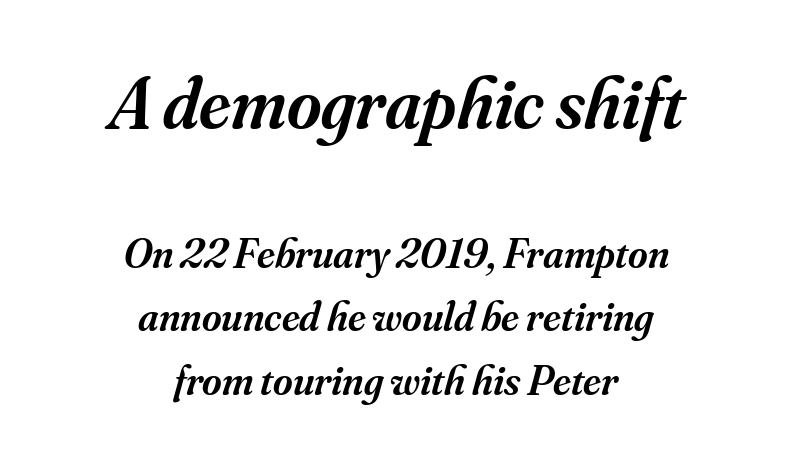
{"serif": "yes", "italic": "yes", "lean": "right", "slant_degrees": 16, "bold": "semi", "weight": "semibold", "width": "normal", "stroke_contrast": "medium", "x_height": "small", "monospaced": "no", "underline": "no", "align": "center", "line_spacing": "normal", "line_spacing_ratio": 1.51, "letter_spacing": "normal", "letter_spacing_em": 0.0, "larger_block": "first", "size_ratio": 1.76, "glyph_px": 74}
